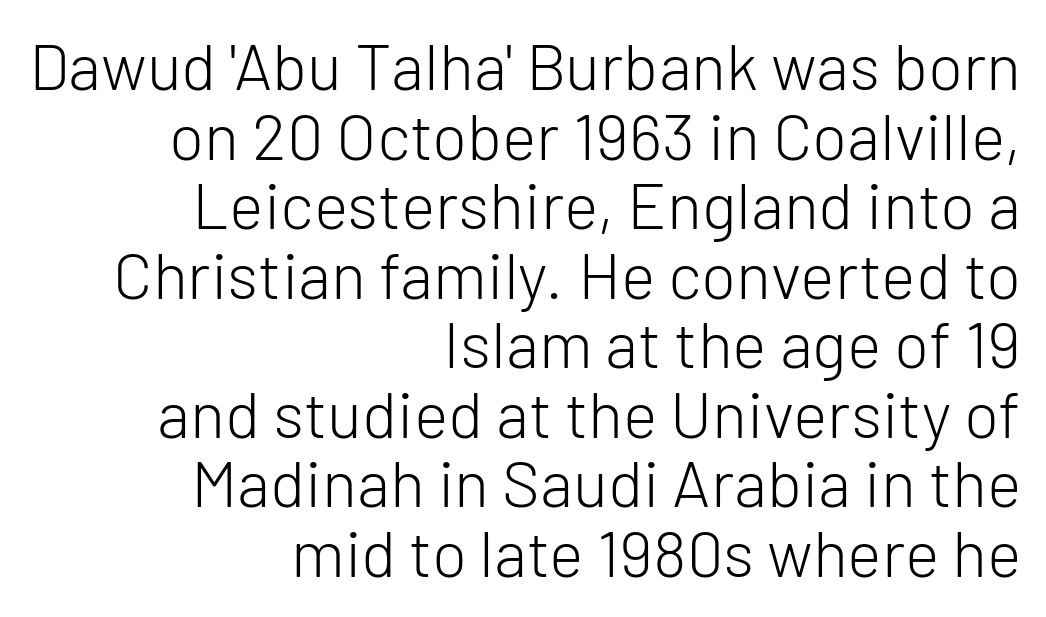
{"serif": "no", "italic": "no", "bold": "no", "weight": "light", "width": "normal", "stroke_contrast": "low", "x_height": "medium", "monospaced": "no", "underline": "no", "align": "right", "line_spacing": "tight", "line_spacing_ratio": 1.07, "letter_spacing": "normal", "letter_spacing_em": 0.0, "glyph_px": 65}
